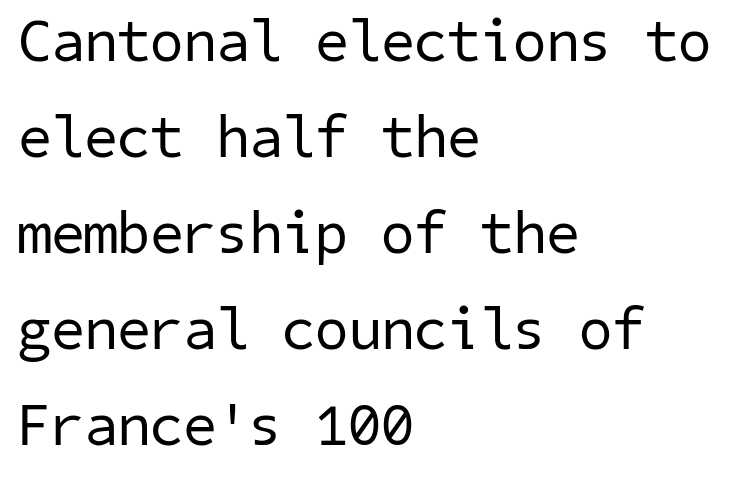
These glyphs show unthickened strokes, regular width or finer. Typeset ragged right — the left edge is the straight one. Look at the tracking — it's just the regular setting, nothing added. A typesetter would call this leading conventional body-copy spacing.
